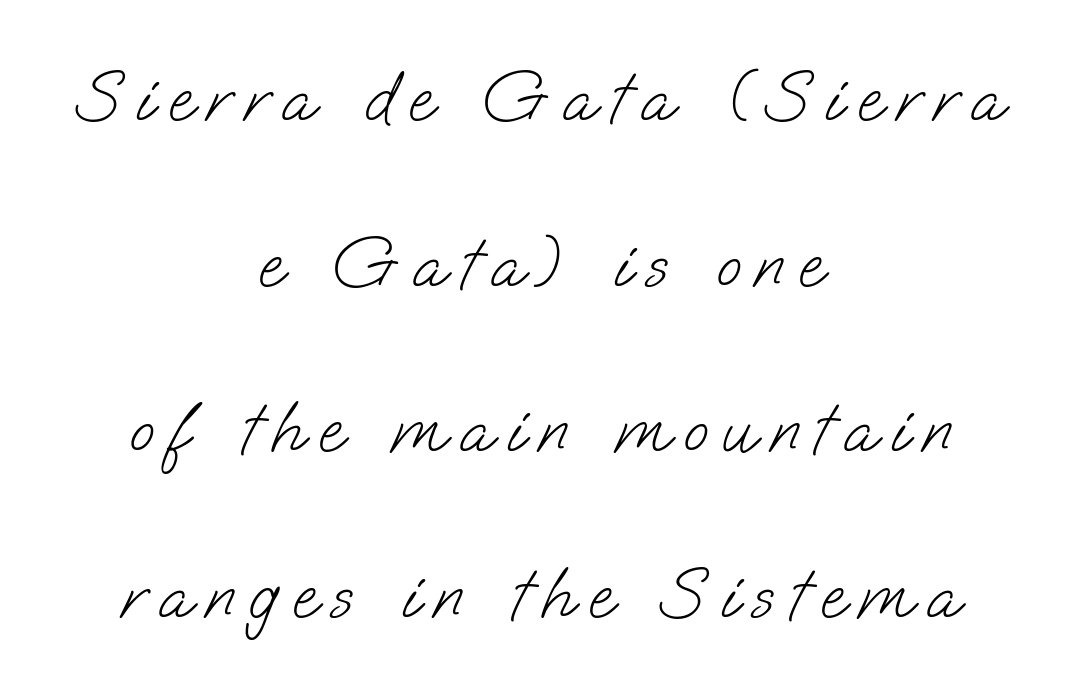
The typesetter chose a symmetrical, centered arrangement here. This sample has the flowing, uneven cadence of proportional lettering. Check where the strokes stop: nothing finishes them off — pure sans. Rule under the text: the space is simply empty. Bold? No — there's no thickening of the strokes.
